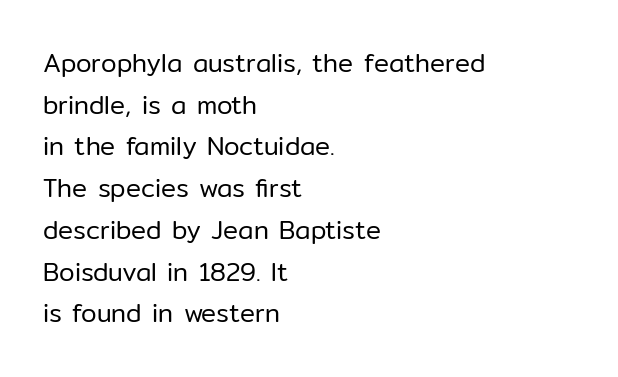
Q: Is the text bold? A: No.
Q: Is the text italic (slanted)? A: No, it is upright.
Q: Is the text underlined? A: No.
Q: How is the paragraph aligned? A: Left-aligned.
Q: Is the spacing between letters normal or unusually wide? A: Normal.
Q: Is the spacing between lines tight, normal or loose? A: Normal.
